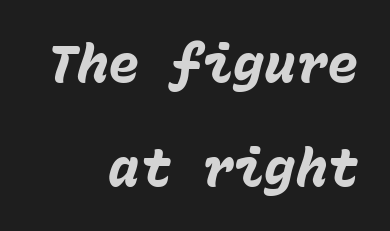
No extra tracking has been applied to these lines. Loosely led — the rows are spread out. The gap between lines stays unmarked. An italicized treatment has been applied to the whole sample. A typesetter would call this monospace, since all characters share one set width. You'd pick this weight for a headline — it's a proper bold.
